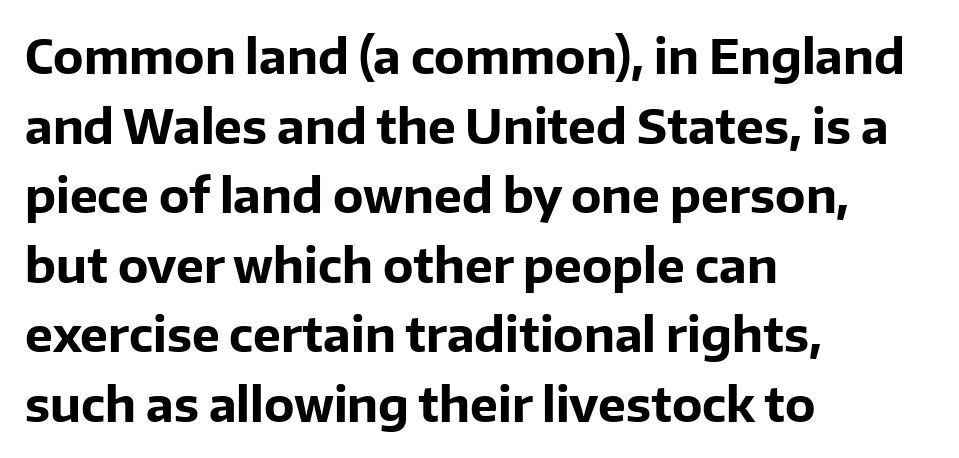
{"serif": "no", "italic": "no", "bold": "yes", "weight": "bold", "width": "normal", "stroke_contrast": "low", "x_height": "medium", "monospaced": "no", "underline": "no", "align": "left", "line_spacing": "normal", "line_spacing_ratio": 1.48, "letter_spacing": "normal", "letter_spacing_em": 0.0, "glyph_px": 47}
